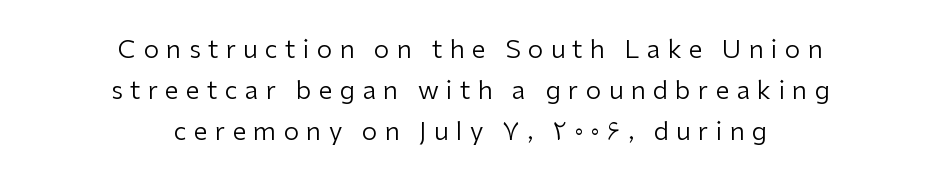
Q: Is the text bold? A: No.
Q: Is the text italic (slanted)? A: No, it is upright.
Q: Is the text underlined? A: No.
Q: How is the paragraph aligned? A: Centered.
Q: Is the spacing between letters normal or unusually wide? A: Unusually wide.
Q: Is the spacing between lines tight, normal or loose? A: Normal.
